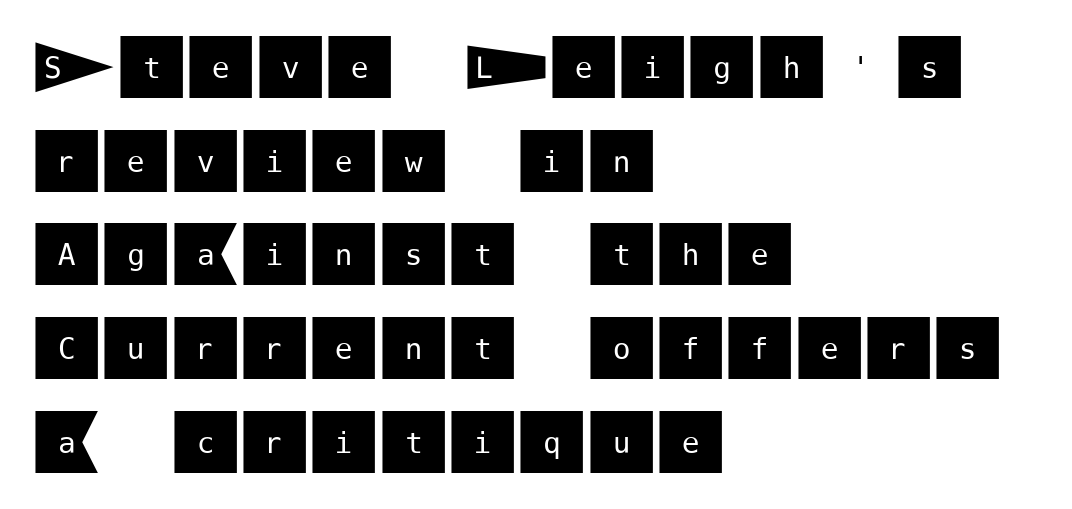
{"serif": "no", "italic": "no", "width": "normal", "stroke_contrast": "medium", "x_height": "large", "underline": "no", "align": "left", "line_spacing": "normal", "line_spacing_ratio": 1.32, "letter_spacing": "normal", "letter_spacing_em": 0.0, "glyph_px": 71}
